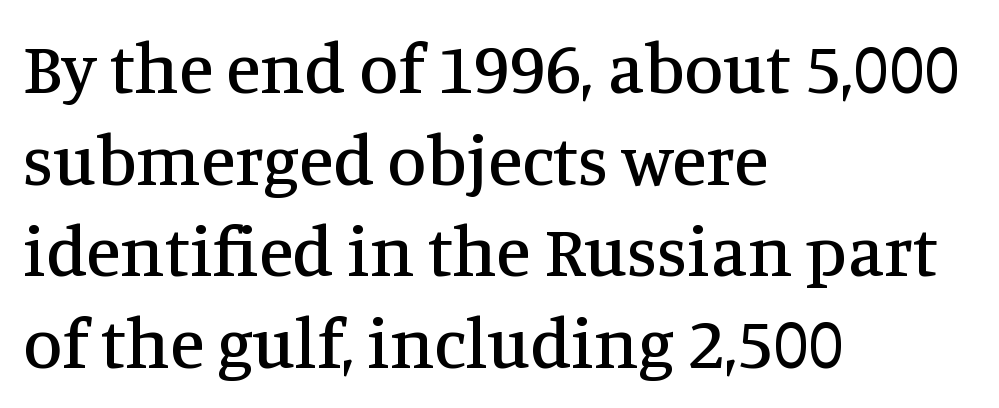
{"serif": "yes", "italic": "no", "width": "normal", "stroke_contrast": "medium", "x_height": "large", "monospaced": "no", "underline": "no", "align": "left", "line_spacing": "normal", "line_spacing_ratio": 1.29, "letter_spacing": "normal", "letter_spacing_em": 0.0, "glyph_px": 71}
